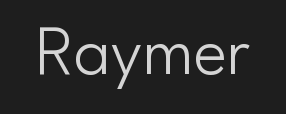
The image shows 71 px light sans-serif type, upright; set normal letter spacing, not underlined; low stroke contrast and a small x-height.
